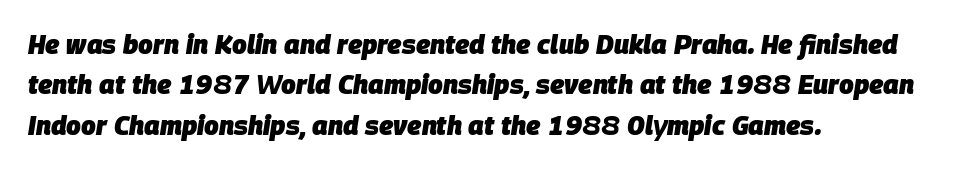
Q: Is the text bold? A: Yes.
Q: Is the text italic (slanted)? A: Yes, it leans right by about 9 degrees.
Q: Is the text underlined? A: No.
Q: How is the paragraph aligned? A: Left-aligned.
Q: Is the spacing between letters normal or unusually wide? A: Normal.
Q: Is the spacing between lines tight, normal or loose? A: Normal.
